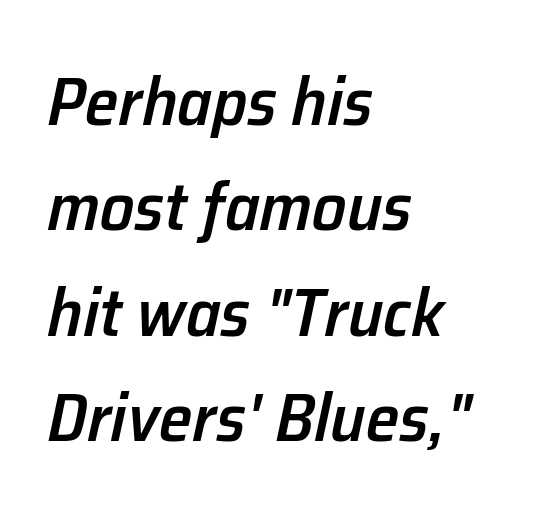
The image shows 68 px semibold type, italic (leaning right); set left-aligned, normal line spacing (1.55x), normal letter spacing, not underlined; low stroke contrast and a medium x-height.
